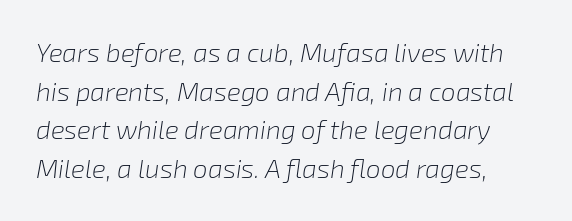
The image shows 26 px text type, italic (leaning right); set normal line spacing (1.49x), normal letter spacing, not underlined.
